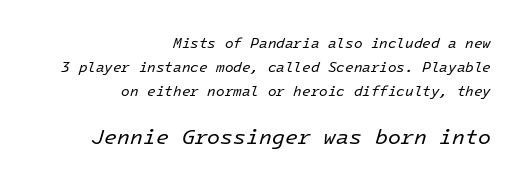
Just letters on the line, the space beneath them empty. Here the second block reads like a headline and the first like body copy. The text carries the slant typical of an italic or oblique font. Each word holds together tightly as a unit, with standard inter-letter gaps. Caption: face not bold, strokes unweighted. Is the block centered? No — it sits flush against the right margin.
